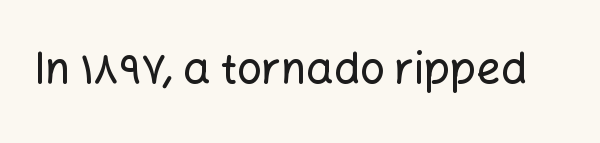
{"serif": "no", "italic": "no", "width": "normal", "stroke_contrast": "low", "x_height": "medium", "monospaced": "no", "underline": "no", "letter_spacing": "normal", "letter_spacing_em": 0.0, "glyph_px": 43}
